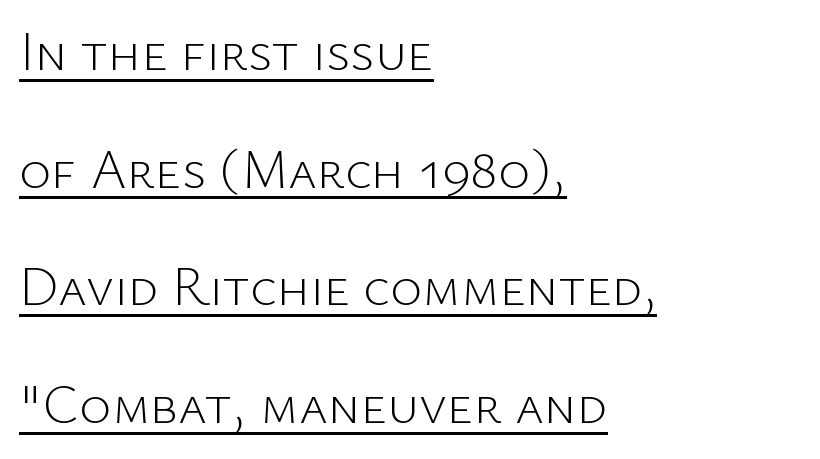
The image shows 55 px light sans-serif type, upright; set left-aligned, loose line spacing (2.14x), normal letter spacing, underlined; low stroke contrast and a medium x-height.
